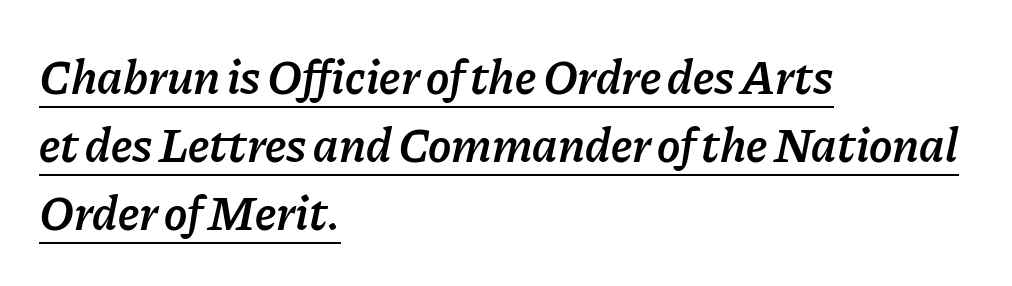
The image shows 49 px semibold type, italic (leaning right); set left-aligned, normal line spacing (1.39x), normal letter spacing, underlined; low stroke contrast and a medium x-height.
